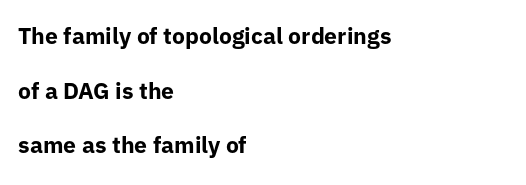
Q: Is the text bold? A: Yes.
Q: Is the text italic (slanted)? A: No, it is upright.
Q: Is the text underlined? A: No.
Q: How is the paragraph aligned? A: Left-aligned.
Q: Is the spacing between letters normal or unusually wide? A: Normal.
Q: Is the spacing between lines tight, normal or loose? A: Loose.
